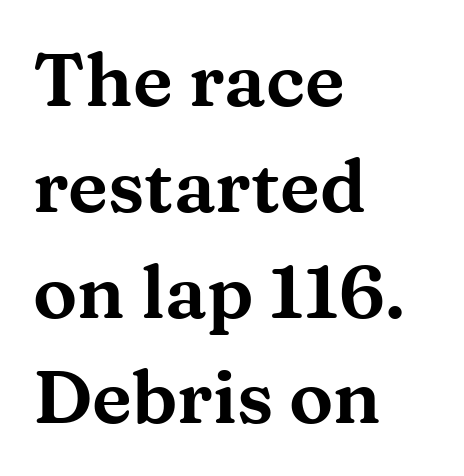
The image shows 74 px wide serif type, upright; set left-aligned, normal line spacing (1.43x), normal letter spacing, not underlined; medium stroke contrast and a medium x-height.
